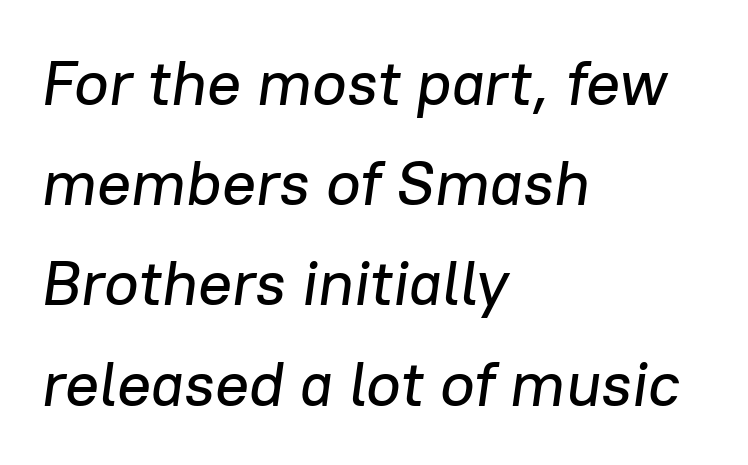
Q: Is the text italic (slanted)? A: Yes, it leans right by about 8 degrees.
Q: Is the text underlined? A: No.
Q: How is the paragraph aligned? A: Left-aligned.
Q: Is the spacing between letters normal or unusually wide? A: Normal.
Q: Is the spacing between lines tight, normal or loose? A: Normal.
Q: Width (condensed, normal, or wide)? A: Normal.
Q: Stroke contrast? A: Low.
Q: x-height? A: Medium.
Q: Monospaced? A: No.
